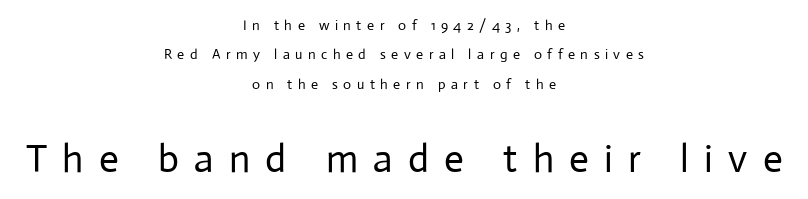
Q: Is the text bold? A: No.
Q: Is the text italic (slanted)? A: No, it is upright.
Q: Is the typeface a serif or a sans-serif typeface? A: Sans-serif.
Q: Is the text underlined? A: No.
Q: How is the paragraph aligned? A: Centered.
Q: Is the spacing between letters normal or unusually wide? A: Unusually wide.
Q: Is the spacing between lines tight, normal or loose? A: Loose.
Q: Which block of text is set in a larger size, the first (top) or the second (bottom)? A: The second (bottom) one.
Q: Width (condensed, normal, or wide)? A: Normal.
Q: Stroke contrast? A: Low.
Q: x-height? A: Medium.
Q: Monospaced? A: No.
